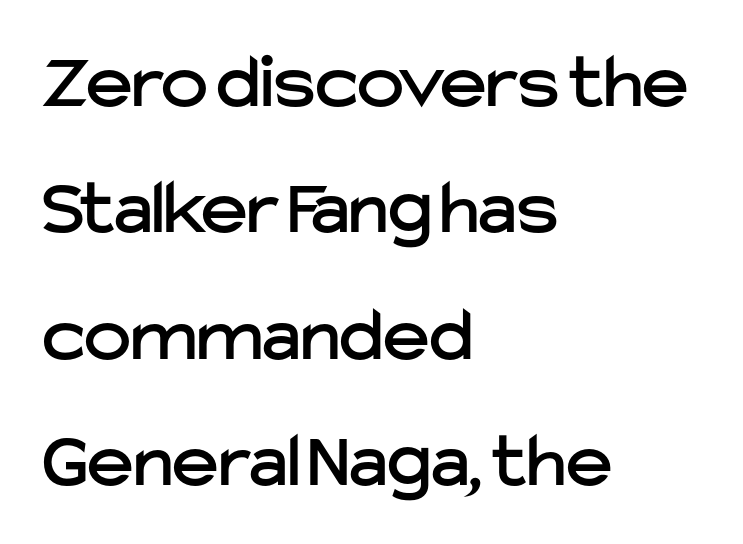
Varying glyph widths throughout — classic text-font behaviour. This sample keeps an unexceptional amount of space between lines. Underlining? Definitely not there. This sample uses an upright cut, with every glyph sitting square on the baseline. The characters display no serif detailing; their extremities are plain. Between one letter and the next there's only the usual sliver of space.
